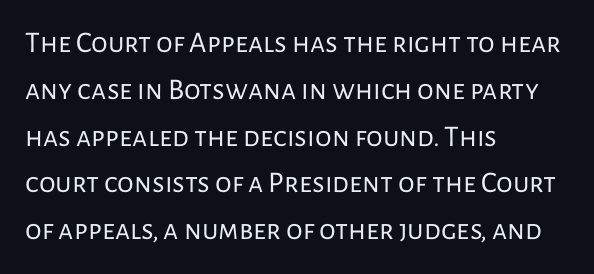
The image shows 30 px regular-weight sans-serif type, upright; set left-aligned, normal line spacing (1.56x), normal letter spacing, not underlined; low stroke contrast and a medium x-height.
